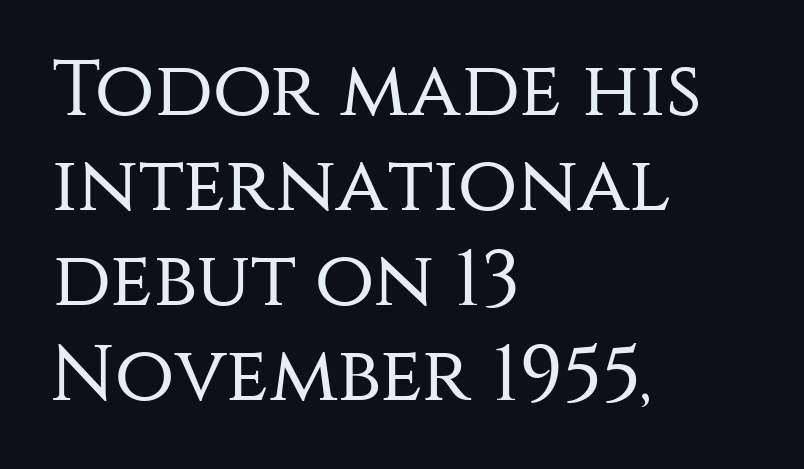
Characters follow at the spacing the type designer built in. Weight: in the light-to-regular range. Posture: vertical. The strip under each line holds only bare page. The paragraph shown leans on its left margin. These lines are rendered in a variable-pitch font.
